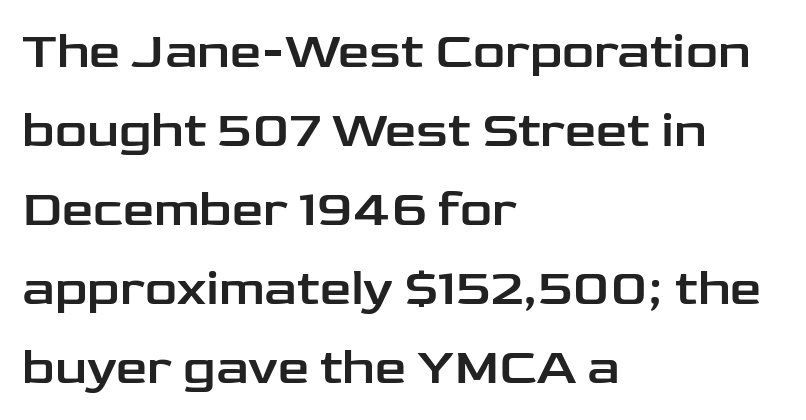
{"serif": "no", "italic": "no", "width": "wide", "stroke_contrast": "low", "x_height": "medium", "monospaced": "no", "underline": "no", "align": "left", "line_spacing": "normal", "line_spacing_ratio": 1.58, "letter_spacing": "normal", "letter_spacing_em": 0.0, "glyph_px": 50}
